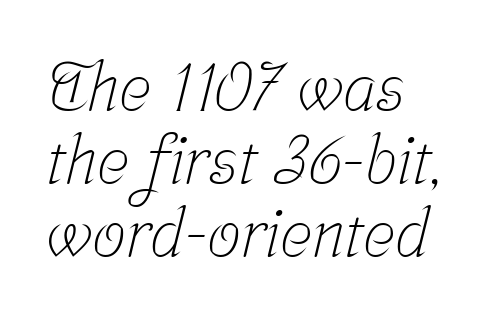
The image shows 67 px light, condensed serif type; set left-aligned, tight line spacing (1.09x), normal letter spacing, not underlined; low stroke contrast and a medium x-height.
